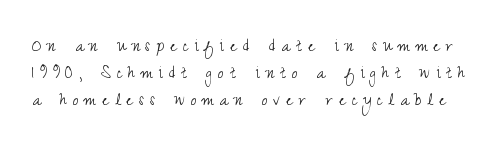
Q: Is the text bold? A: No.
Q: Is the text italic (slanted)? A: No, it is upright.
Q: Is the text underlined? A: No.
Q: Is the spacing between letters normal or unusually wide? A: Unusually wide.
Q: Is the spacing between lines tight, normal or loose? A: Normal.
